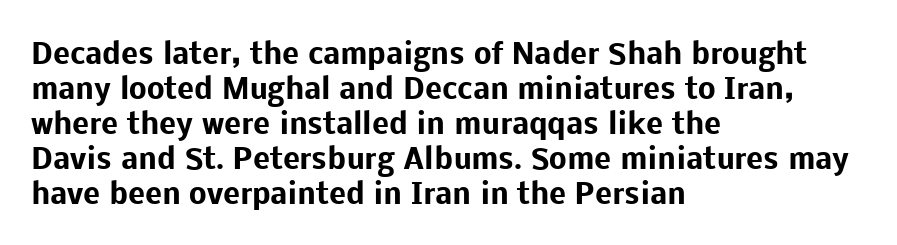
Q: Is the text bold? A: Yes.
Q: Is the text italic (slanted)? A: No, it is upright.
Q: Is the typeface a serif or a sans-serif typeface? A: Sans-serif.
Q: Is the text underlined? A: No.
Q: How is the paragraph aligned? A: Left-aligned.
Q: Is the spacing between letters normal or unusually wide? A: Normal.
Q: Is the spacing between lines tight, normal or loose? A: Normal.
Q: Width (condensed, normal, or wide)? A: Normal.
Q: Stroke contrast? A: Low.
Q: x-height? A: Medium.
Q: Monospaced? A: No.
